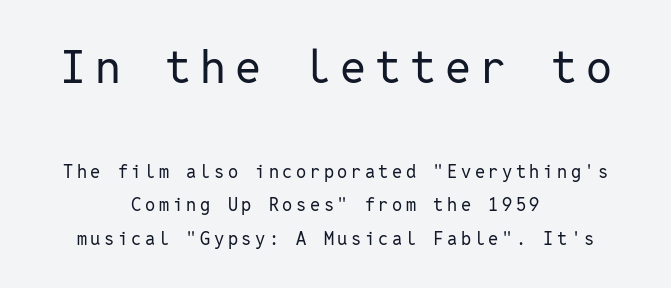
{"serif": "no", "italic": "no", "bold": "no", "weight": "regular", "width": "normal", "stroke_contrast": "low", "x_height": "medium", "monospaced": "yes", "underline": "no", "align": "center", "line_spacing_ratio": 1.87, "letter_spacing": "wide", "letter_spacing_em": 0.2, "larger_block": "first", "size_ratio": 2.56, "glyph_px": 46}
